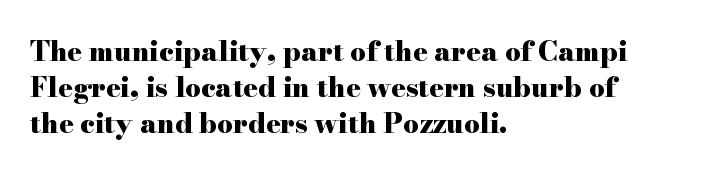
{"italic": "no", "bold": "yes", "underline": "no", "align": "left", "line_spacing": "normal", "line_spacing_ratio": 1.34, "letter_spacing": "normal", "letter_spacing_em": 0.0, "glyph_px": 27}
